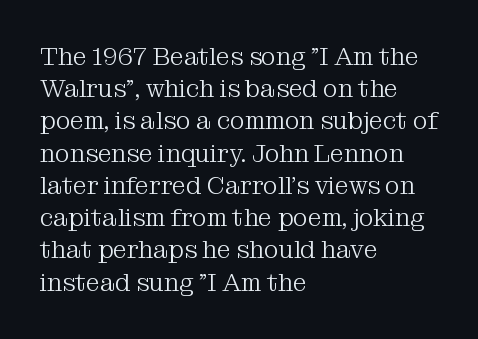
The image shows 25 px text type, upright; set left-aligned, normal line spacing (1.29x), normal letter spacing, not underlined.
